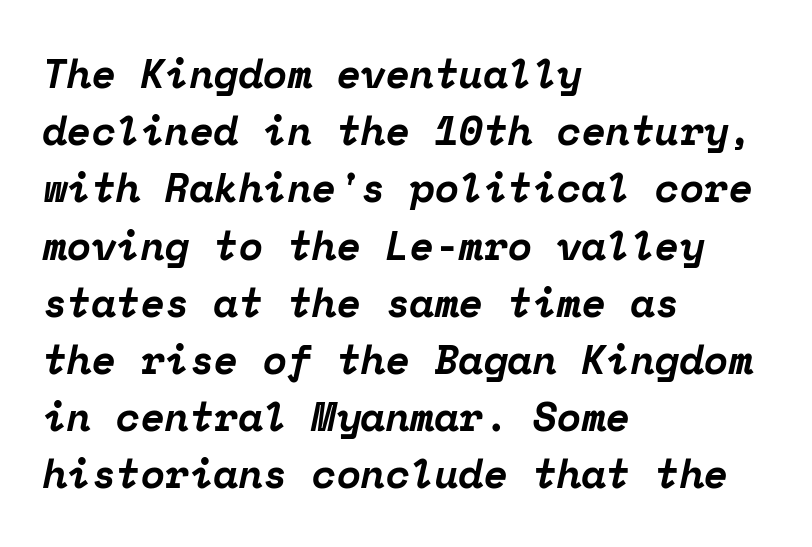
The image shows 40 px bold serif type, italic (leaning right), monospaced; set left-aligned, normal line spacing (1.43x), normal letter spacing, not underlined; low stroke contrast and a medium x-height.
